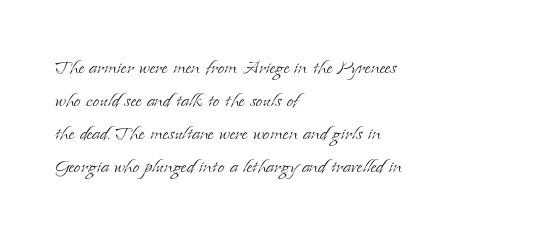
The image shows 24 px text type; set left-aligned, normal line spacing (1.38x), normal letter spacing, not underlined.
